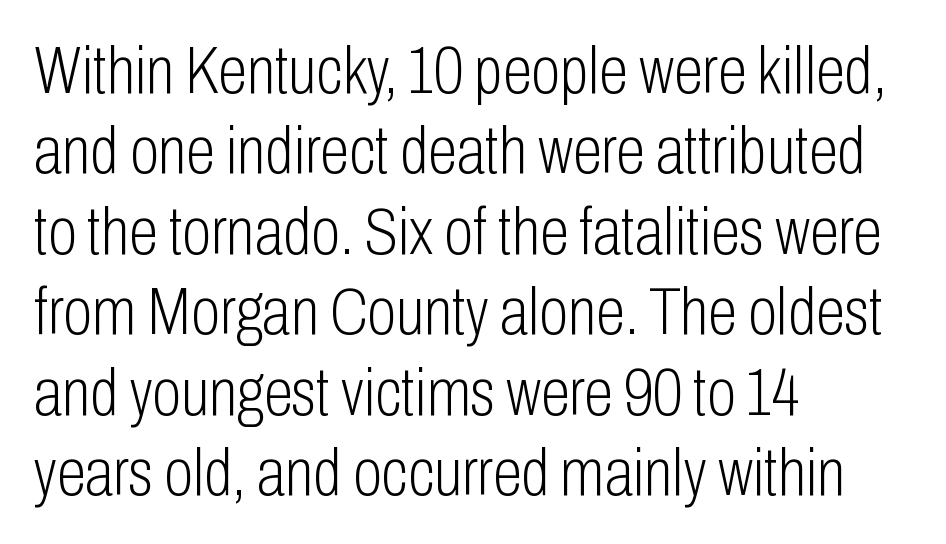
Glyph-to-glyph distance matches everyday printed text. The typeface chosen for these lines omits serifs. Posture: vertical. Descender tails drop into unmarked territory. Counters stay open thanks to moderate or lighter strokes.
